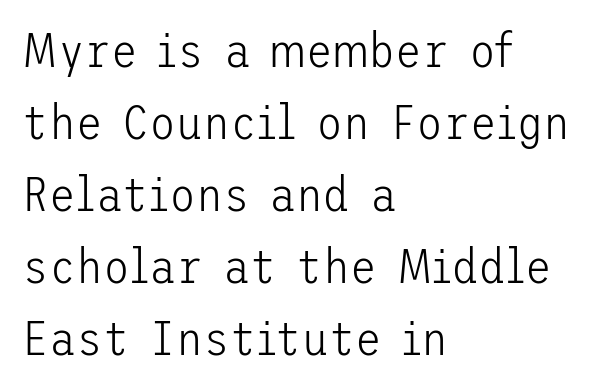
The image shows 49 px light sans-serif type, upright; set left-aligned, normal line spacing (1.47x), normal letter spacing, not underlined; low stroke contrast and a medium x-height.
